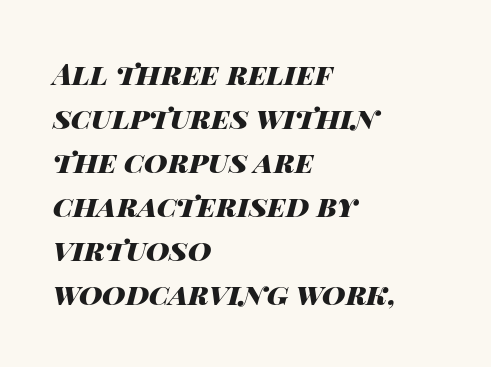
The image shows 29 px heavy, wide type, italic (leaning right); set left-aligned, normal line spacing (1.52x), normal letter spacing, not underlined; high stroke contrast and a large x-height.
